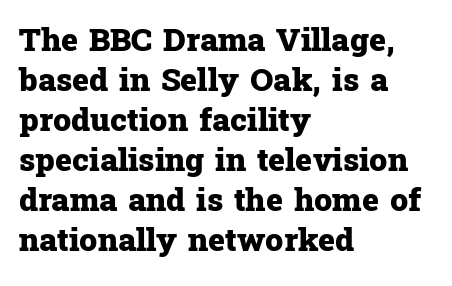
The image shows 32 px heavy serif type, upright; set left-aligned, normal line spacing (1.25x), normal letter spacing, not underlined; low stroke contrast and a medium x-height.
